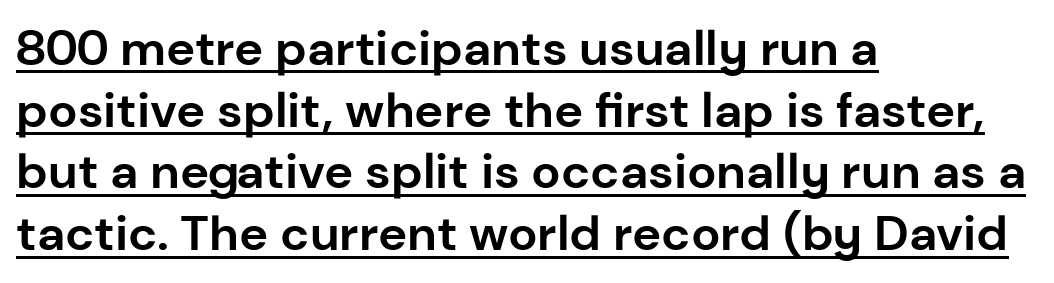
{"serif": "no", "italic": "no", "bold": "yes", "weight": "bold", "width": "normal", "stroke_contrast": "low", "x_height": "medium", "monospaced": "no", "underline": "yes", "align": "left", "line_spacing": "normal", "line_spacing_ratio": 1.26, "letter_spacing": "normal", "letter_spacing_em": 0.0, "glyph_px": 49}
